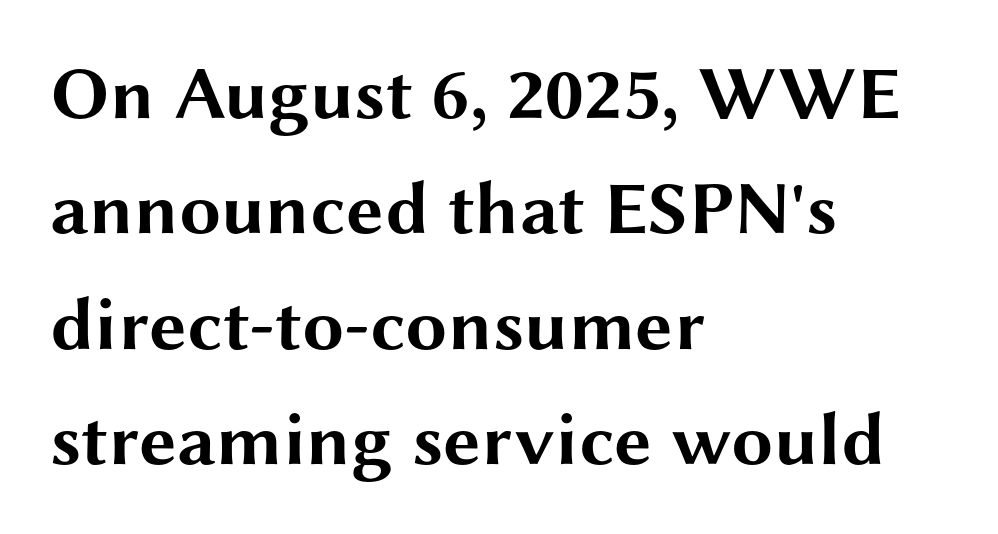
The image shows 75 px bold, wide sans-serif type, upright; set left-aligned, normal line spacing (1.54x), normal letter spacing, not underlined; medium stroke contrast and a medium x-height.
